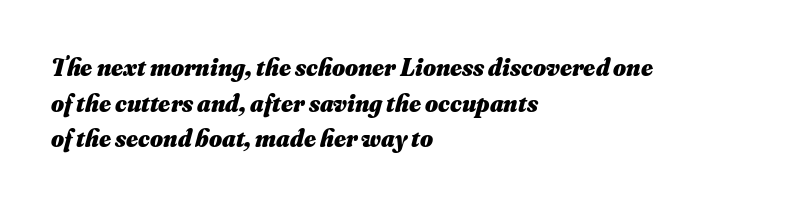
The image shows 25 px bold type, italic (leaning right); set left-aligned, normal line spacing (1.43x), normal letter spacing, not underlined.
